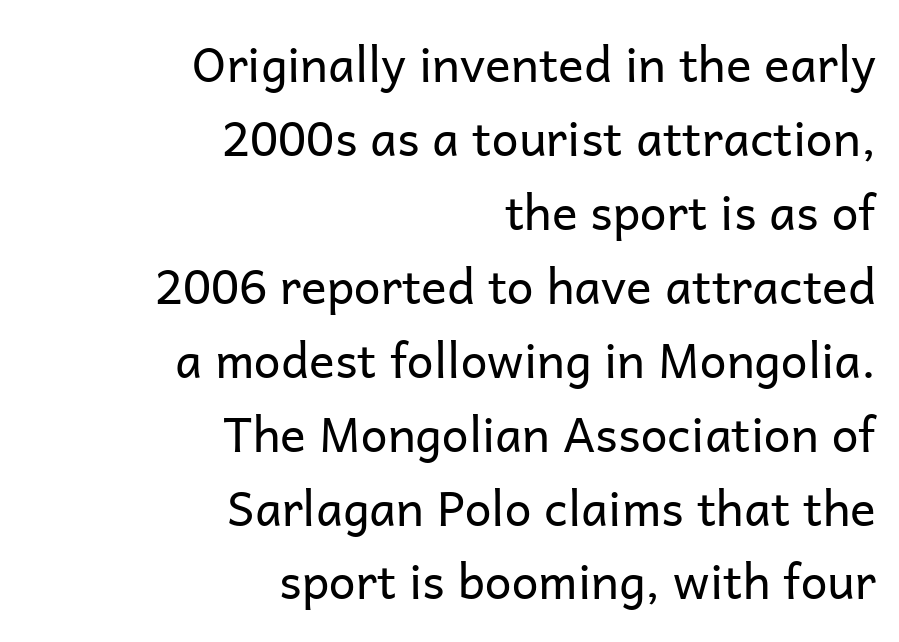
The image shows 48 px regular-weight sans-serif type, upright; set right-aligned, normal line spacing (1.54x), normal letter spacing, not underlined; low stroke contrast and a medium x-height.
